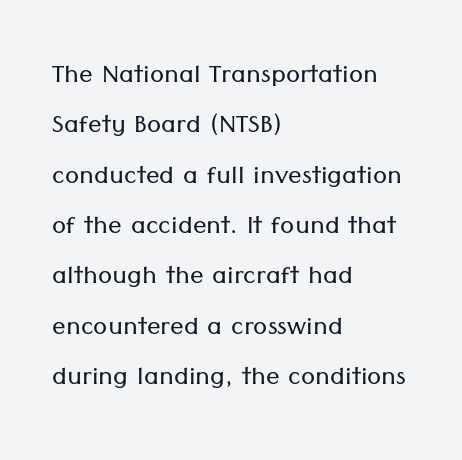
The image shows 34 px light sans-serif type, upright; set left-aligned, normal line spacing (1.48x), normal letter spacing, not underlined; low stroke contrast and a medium x-height.
